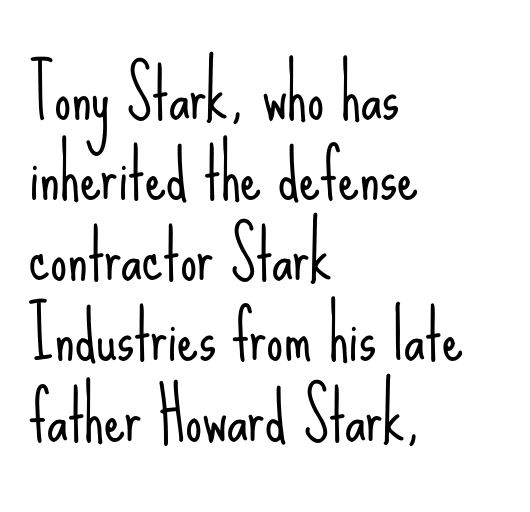
The image shows 67 px light, condensed sans-serif type, upright; set left-aligned, line spacing 1.2x, normal letter spacing, not underlined; low stroke contrast and a small x-height.
